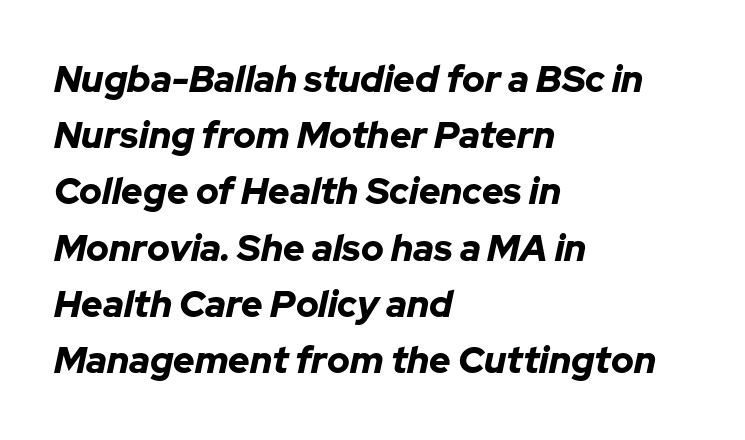
The foot of each line stays bare and open. Tracking value appears to be zero — textbook default spacing. The rendering uses a moderate line-height, typical for paragraphs. Style check: oblique. This sample has the flowing, uneven cadence of proportional lettering. Notice how thick the strokes are: this is what a full bold looks like.
